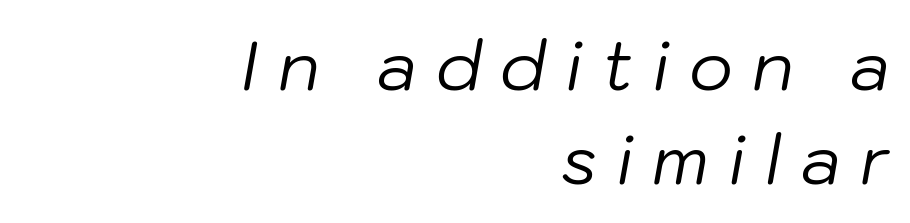
The image shows 68 px regular-weight type, italic (leaning right); set right-aligned, normal line spacing (1.38x), unusually wide letter spacing (+0.28 em), not underlined; low stroke contrast and a medium x-height.
